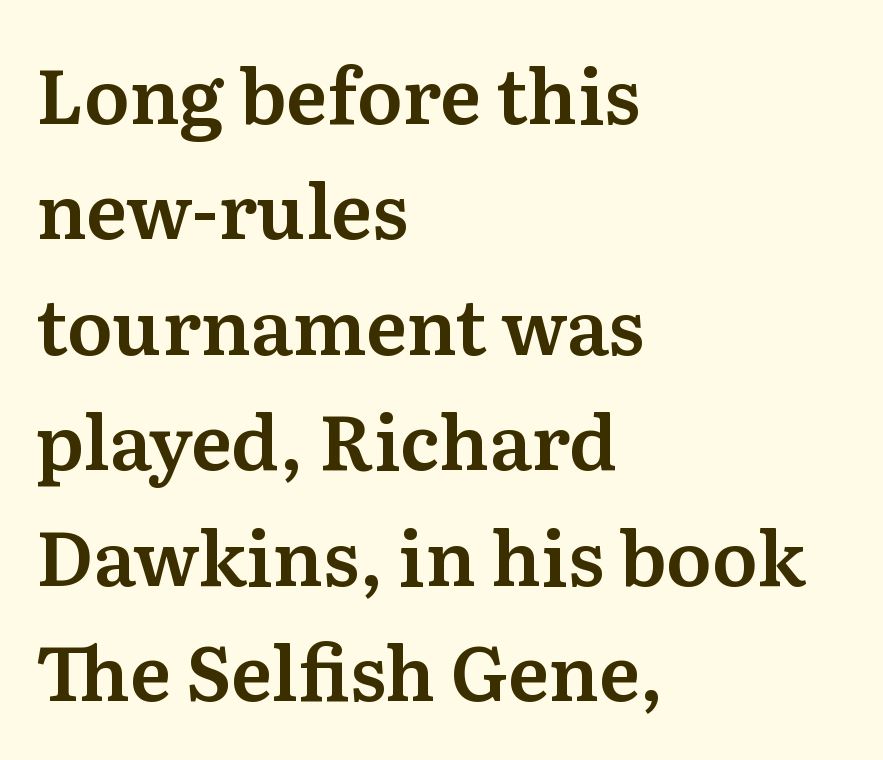
{"serif": "yes", "italic": "no", "width": "normal", "stroke_contrast": "medium", "x_height": "medium", "monospaced": "no", "underline": "no", "align": "left", "line_spacing": "normal", "line_spacing_ratio": 1.54, "letter_spacing": "normal", "letter_spacing_em": 0.0, "glyph_px": 75}
